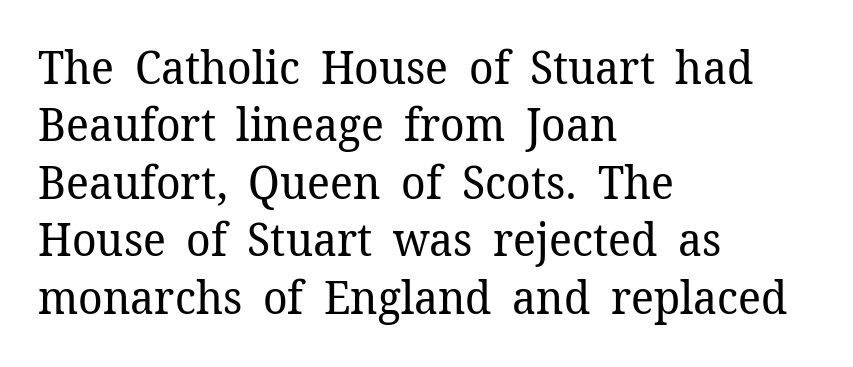
{"serif": "yes", "italic": "no", "bold": "no", "weight": "regular", "width": "normal", "stroke_contrast": "low", "x_height": "medium", "monospaced": "no", "underline": "no", "align": "left", "line_spacing": "normal", "line_spacing_ratio": 1.25, "letter_spacing": "normal", "letter_spacing_em": 0.0, "glyph_px": 46}
